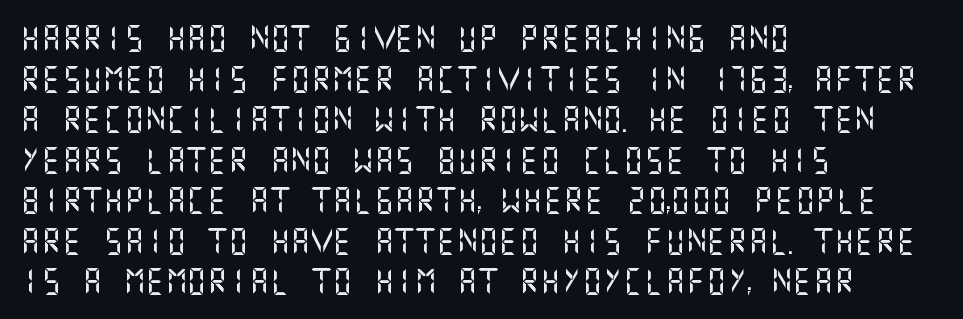
{"italic": "no", "underline": "no", "align": "left", "line_spacing": "normal", "line_spacing_ratio": 1.56, "letter_spacing": "normal", "letter_spacing_em": 0.0, "glyph_px": 26}
